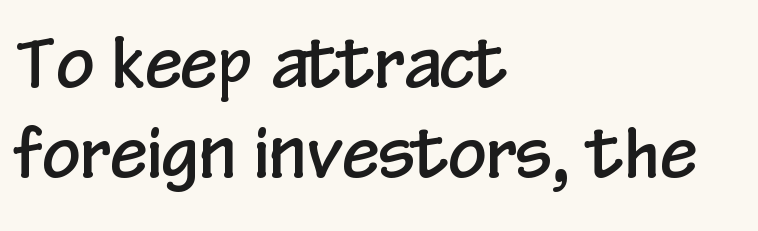
The image shows 67 px condensed sans-serif type, upright; set left-aligned, normal line spacing (1.34x), normal letter spacing, not underlined; low stroke contrast and a medium x-height.
